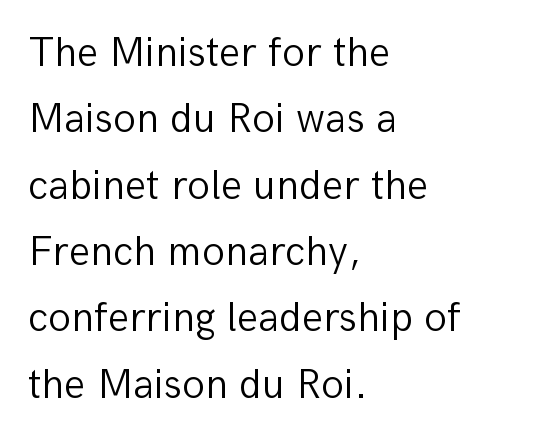
{"serif": "no", "italic": "no", "bold": "no", "weight": "light", "width": "normal", "stroke_contrast": "low", "x_height": "medium", "monospaced": "no", "underline": "no", "align": "left", "line_spacing": "normal", "line_spacing_ratio": 1.58, "letter_spacing": "normal", "letter_spacing_em": 0.0, "glyph_px": 42}
